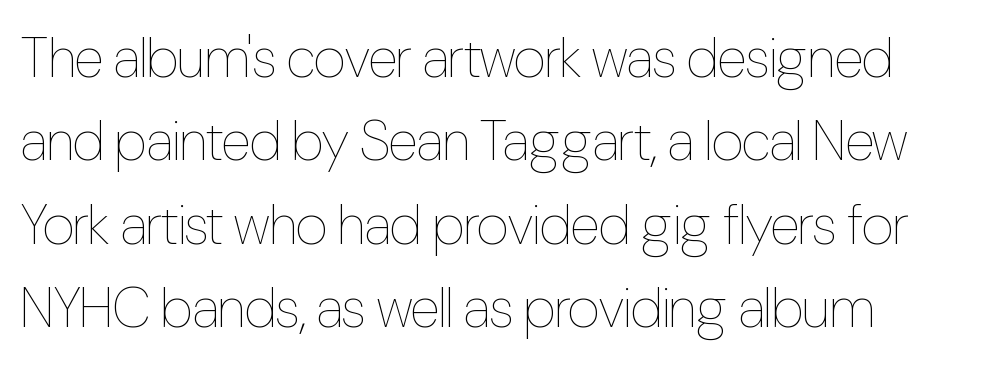
Q: Is the text bold? A: No.
Q: Is the text italic (slanted)? A: No, it is upright.
Q: Is the text underlined? A: No.
Q: How is the paragraph aligned? A: Left-aligned.
Q: Is the spacing between letters normal or unusually wide? A: Normal.
Q: Is the spacing between lines tight, normal or loose? A: Normal.
Q: Width (condensed, normal, or wide)? A: Condensed.
Q: Stroke contrast? A: Low.
Q: x-height? A: Medium.
Q: Monospaced? A: No.
